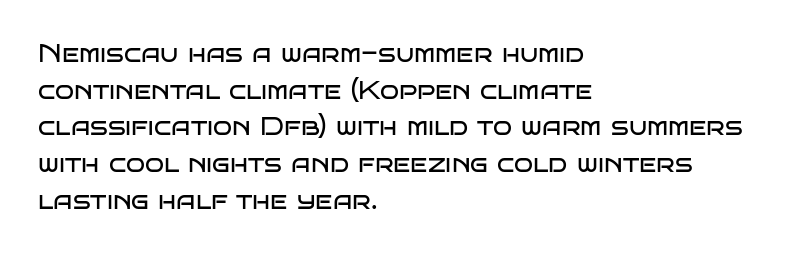
Q: Is the text bold? A: No.
Q: Is the text italic (slanted)? A: No, it is upright.
Q: Is the text underlined? A: No.
Q: How is the paragraph aligned? A: Left-aligned.
Q: Is the spacing between letters normal or unusually wide? A: Normal.
Q: Is the spacing between lines tight, normal or loose? A: Normal.
